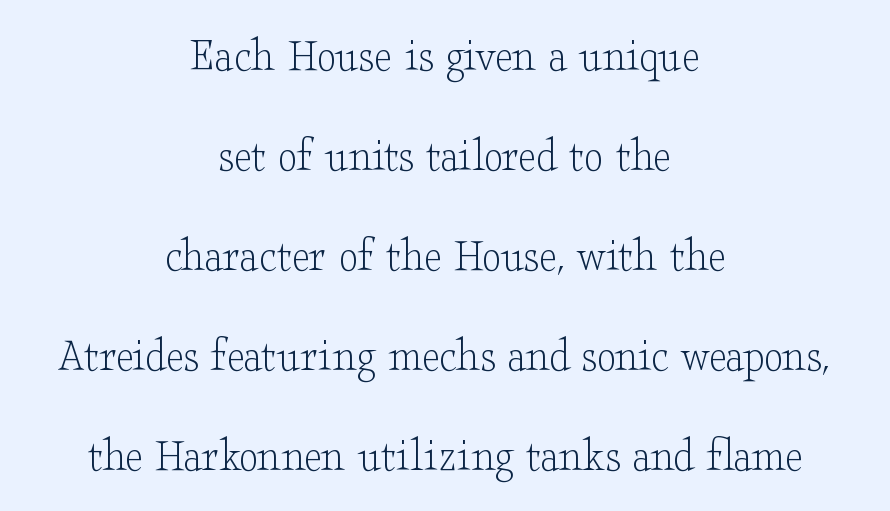
Nobody touched the tracking dial on this one. The type family on display is of the serif kind. Vertical strokes here are truly vertical. A clean baseline with only descenders dipping below it. Is there much room between lines? Yes — plenty of vertical air separates them. The text block is weighted toward neither margin, spreading evenly from the middle.
